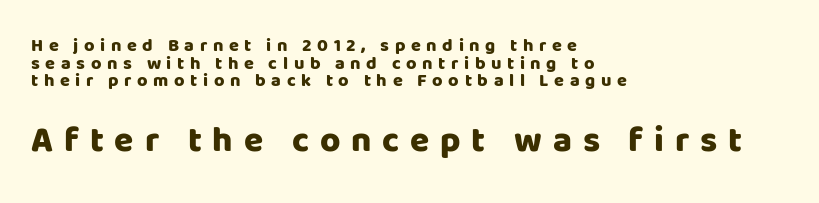
{"serif": "no", "italic": "no", "bold": "yes", "weight": "heavy", "width": "normal", "stroke_contrast": "low", "x_height": "large", "monospaced": "no", "underline": "no", "align": "left", "line_spacing": "tight", "line_spacing_ratio": 0.98, "letter_spacing": "wide", "letter_spacing_em": 0.31, "larger_block": "second", "size_ratio": 1.94, "glyph_px": 35}
